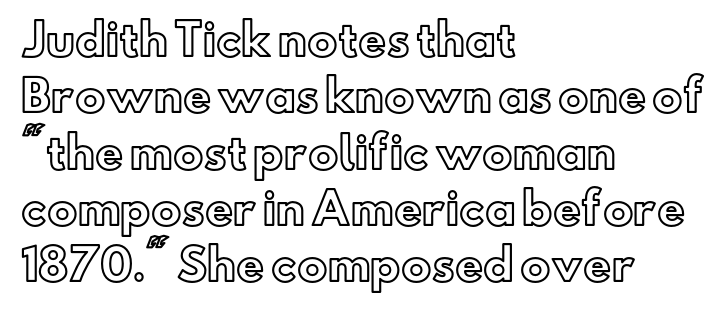
The image shows 43 px text type, upright; set left-aligned, normal line spacing (1.31x), normal letter spacing, not underlined; a small x-height.
